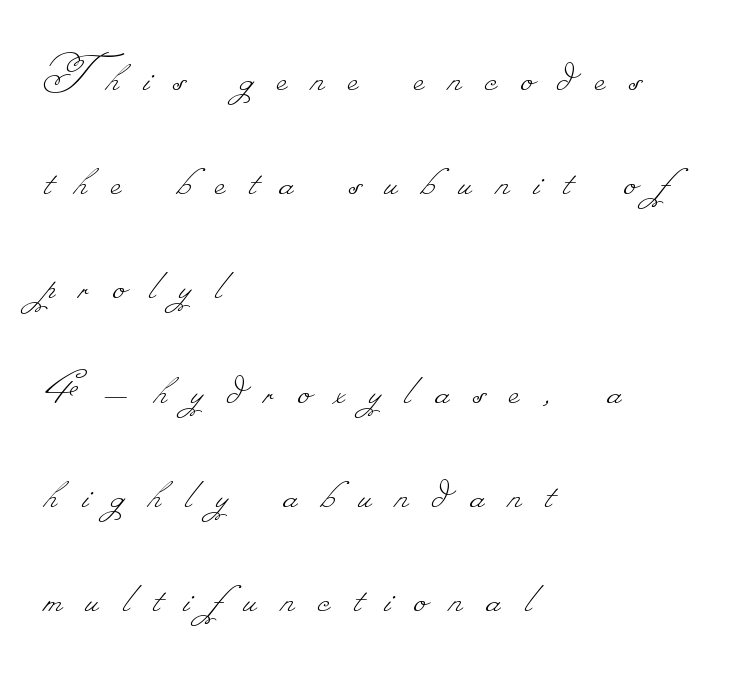
The image shows 54 px thin type; set left-aligned, loose line spacing (1.93x), unusually wide letter spacing (+0.45 em), not underlined; low stroke contrast.
